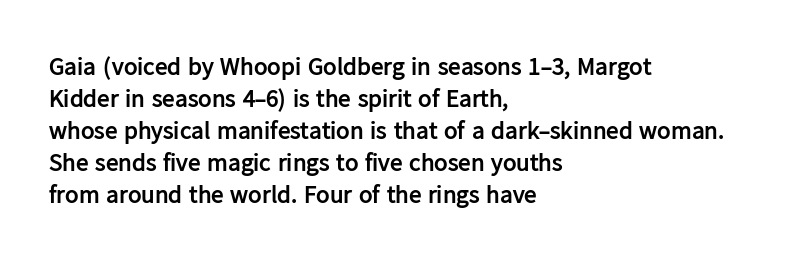
The image shows 25 px bold type, upright; set left-aligned, normal line spacing (1.28x), normal letter spacing, not underlined.
